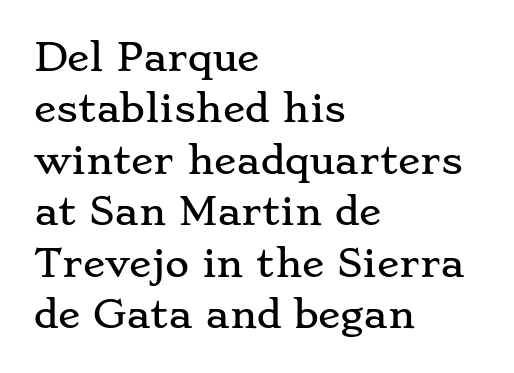
The image shows 37 px wide serif type, upright; set left-aligned, normal line spacing (1.39x), normal letter spacing, not underlined; low stroke contrast and a small x-height.
